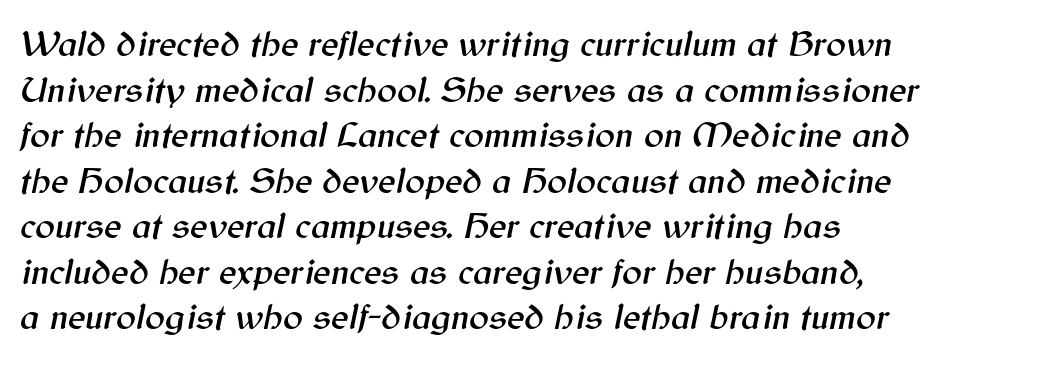
The image shows 37 px text type, italic (leaning right); set left-aligned, line spacing 1.23x, normal letter spacing, not underlined; medium stroke contrast and a medium x-height.
